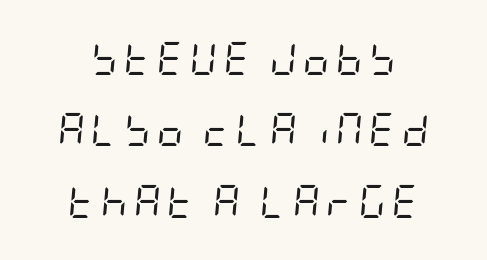
The image shows 33 px regular-weight, condensed type, italic (leaning right); set loose line spacing (2.16x), not underlined; low stroke contrast and a large x-height.
